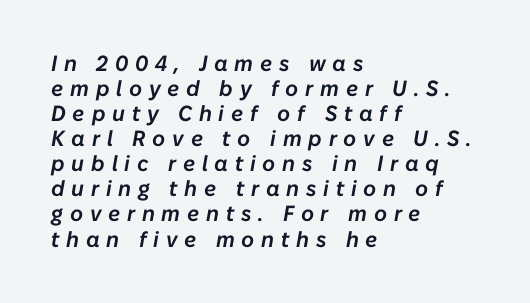
Q: Is the text italic (slanted)? A: Yes, it leans right by about 10 degrees.
Q: Is the text underlined? A: No.
Q: How is the paragraph aligned? A: Left-aligned.
Q: Is the spacing between letters normal or unusually wide? A: Unusually wide.
Q: Is the spacing between lines tight, normal or loose? A: Tight.
